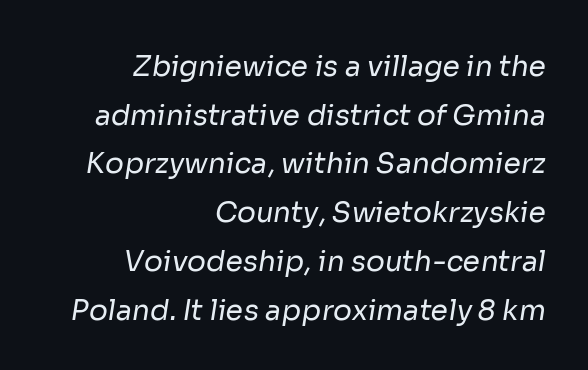
{"serif": "no", "bold": "no", "weight": "regular", "width": "normal", "stroke_contrast": "low", "x_height": "medium", "monospaced": "no", "underline": "no", "align": "right", "line_spacing_ratio": 1.74, "letter_spacing": "normal", "letter_spacing_em": 0.0, "glyph_px": 28}
